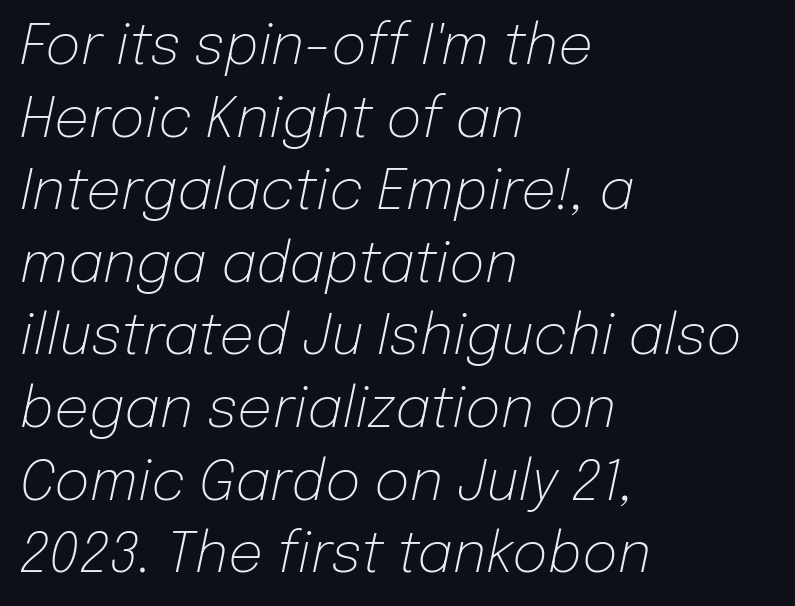
The image shows 55 px light type, italic (leaning right); set left-aligned, normal line spacing (1.32x), normal letter spacing, not underlined; low stroke contrast and a medium x-height.
